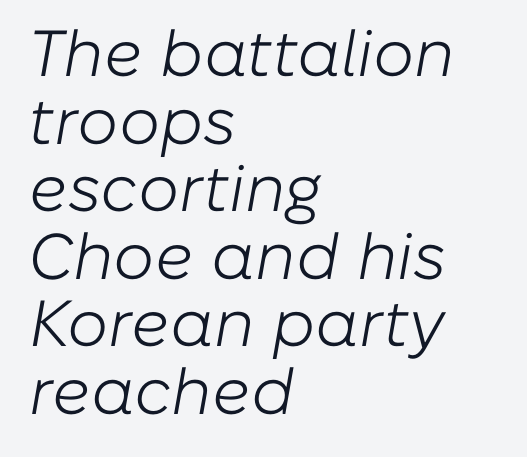
Q: Is the text bold? A: No.
Q: Is the text italic (slanted)? A: Yes, it leans right by about 10 degrees.
Q: Is the text underlined? A: No.
Q: How is the paragraph aligned? A: Left-aligned.
Q: Is the spacing between letters normal or unusually wide? A: Normal.
Q: Is the spacing between lines tight, normal or loose? A: Tight.
Q: Width (condensed, normal, or wide)? A: Normal.
Q: Stroke contrast? A: Low.
Q: x-height? A: Medium.
Q: Monospaced? A: No.
